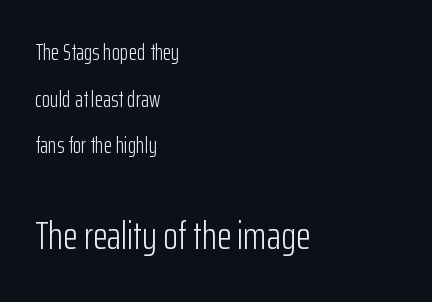
Q: Is the text bold? A: No.
Q: Is the text italic (slanted)? A: No, it is upright.
Q: Is the typeface a serif or a sans-serif typeface? A: Sans-serif.
Q: Is the text underlined? A: No.
Q: How is the paragraph aligned? A: Left-aligned.
Q: Is the spacing between letters normal or unusually wide? A: Normal.
Q: Is the spacing between lines tight, normal or loose? A: Loose.
Q: Which block of text is set in a larger size, the first (top) or the second (bottom)? A: The second (bottom) one.
Q: Width (condensed, normal, or wide)? A: Condensed.
Q: Stroke contrast? A: Low.
Q: x-height? A: Medium.
Q: Monospaced? A: No.
